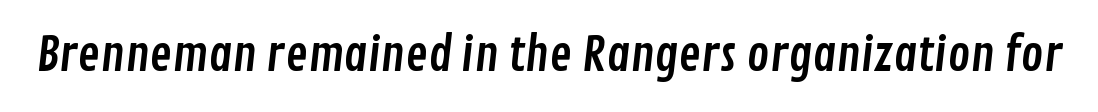
Serifs: no, the terminals of the letterforms are clean. Looks like regular typesetting: each glyph gets only the width it needs. The area under the type is left untouched. Default kerning and tracking; the words read as compact shapes.
